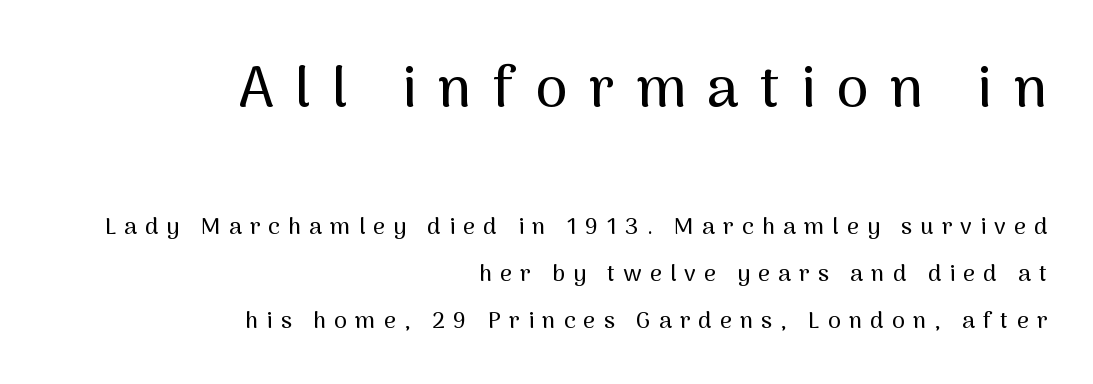
The image shows 58 px sans-serif type, upright; set right-aligned, loose line spacing (2.03x), unusually wide letter spacing (+0.36 em), not underlined; the first (top) block is 2.52x larger; medium stroke contrast and a medium x-height.
